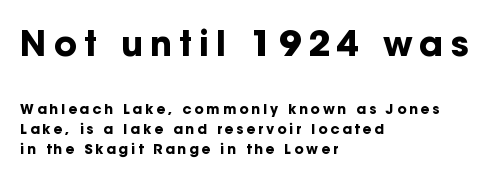
{"serif": "no", "italic": "no", "bold": "yes", "weight": "bold", "width": "normal", "stroke_contrast": "low", "x_height": "medium", "monospaced": "no", "underline": "no", "align": "left", "line_spacing": "normal", "line_spacing_ratio": 1.45, "letter_spacing": "wide", "letter_spacing_em": 0.2, "larger_block": "first", "size_ratio": 2.5, "glyph_px": 35}
